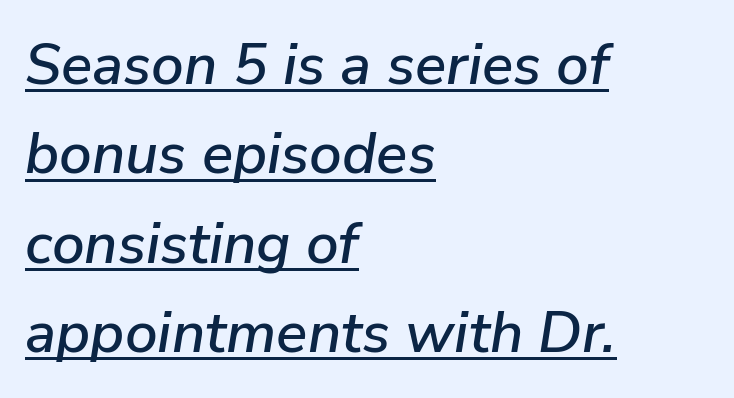
The image shows 58 px text type, italic (leaning right); set left-aligned, normal line spacing (1.54x), normal letter spacing, underlined; low stroke contrast and a medium x-height.
